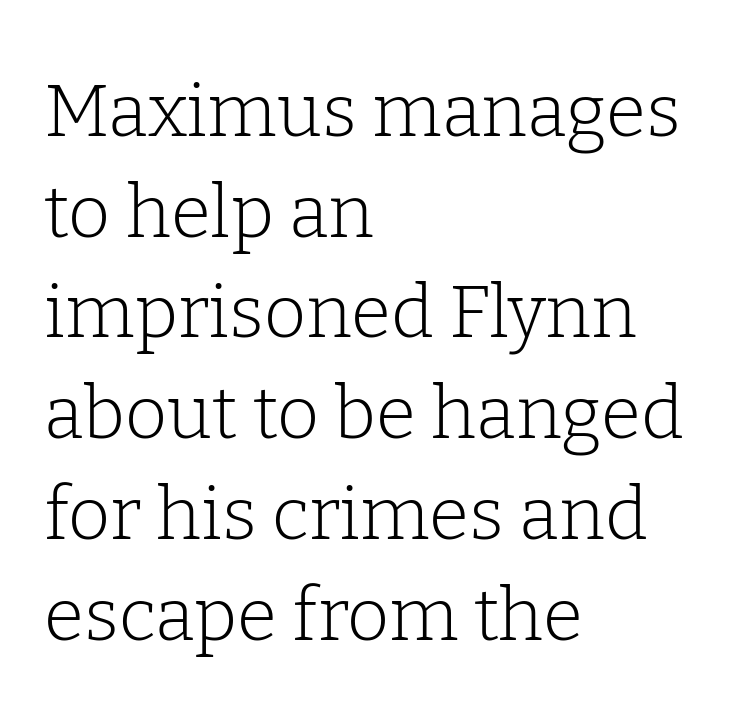
Q: Is the text bold? A: No.
Q: Is the text italic (slanted)? A: No, it is upright.
Q: Is the typeface a serif or a sans-serif typeface? A: Serif.
Q: Is the text underlined? A: No.
Q: How is the paragraph aligned? A: Left-aligned.
Q: Is the spacing between letters normal or unusually wide? A: Normal.
Q: Is the spacing between lines tight, normal or loose? A: Normal.
Q: Width (condensed, normal, or wide)? A: Normal.
Q: Stroke contrast? A: Low.
Q: x-height? A: Medium.
Q: Monospaced? A: No.
